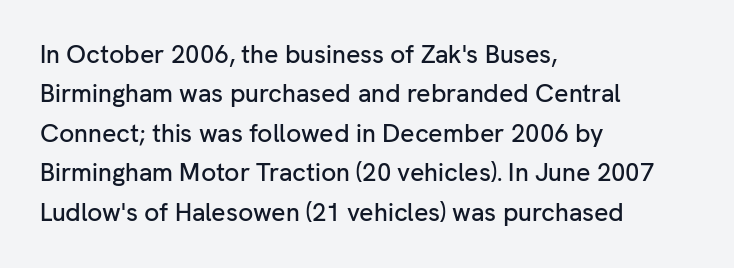
The setting favours the left margin, as ordinary paragraphs usually do. Is there any slant? The stems are plumb. A bare baseline throughout the passage. The letterforms sit shoulder to shoulder at normal distance. These lines sit exactly where default settings would place them.
